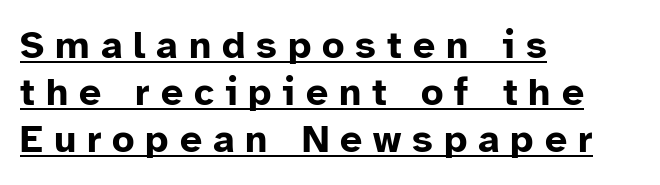
Q: Is the text bold? A: Yes.
Q: Is the text italic (slanted)? A: No, it is upright.
Q: Is the typeface a serif or a sans-serif typeface? A: Sans-serif.
Q: Is the text underlined? A: Yes.
Q: How is the paragraph aligned? A: Left-aligned.
Q: Is the spacing between letters normal or unusually wide? A: Unusually wide.
Q: Width (condensed, normal, or wide)? A: Normal.
Q: Stroke contrast? A: Low.
Q: x-height? A: Medium.
Q: Monospaced? A: No.
